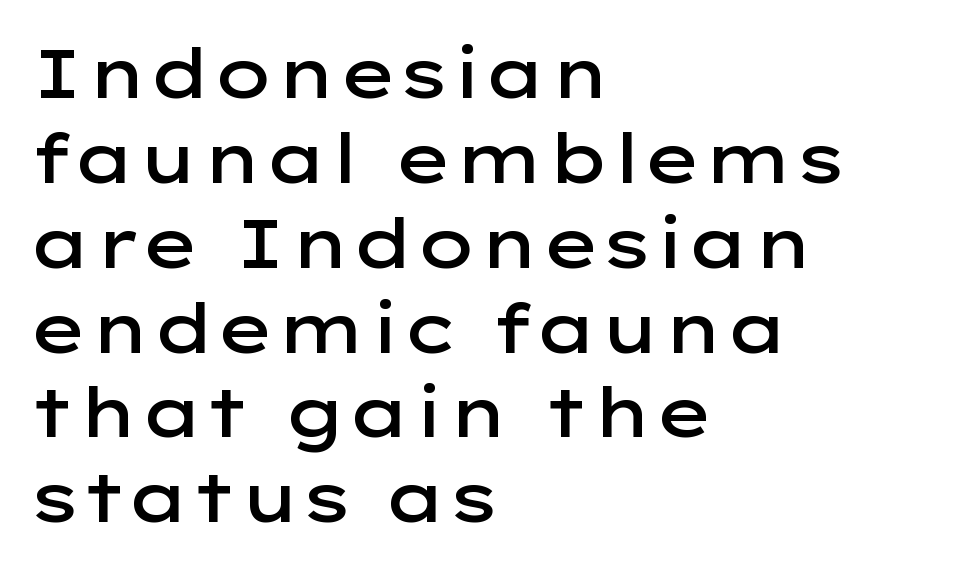
The image shows 69 px semibold, wide sans-serif type, upright; set left-aligned, line spacing 1.23x, normal letter spacing, not underlined; low stroke contrast and a medium x-height.
